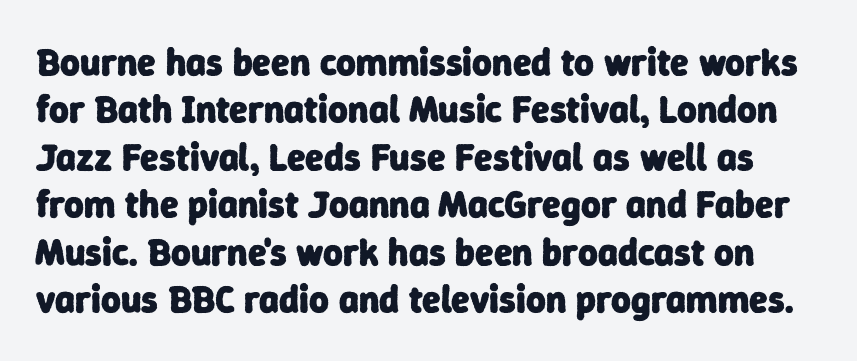
The image shows 38 px heavy sans-serif type; set normal line spacing (1.25x), normal letter spacing, not underlined; low stroke contrast and a medium x-height.
